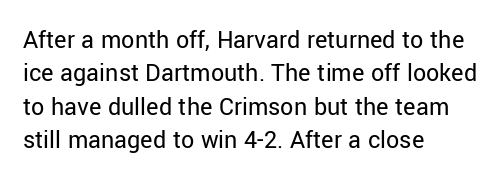
Q: Is the text bold? A: No.
Q: Is the text italic (slanted)? A: No, it is upright.
Q: Is the text underlined? A: No.
Q: How is the paragraph aligned? A: Left-aligned.
Q: Is the spacing between letters normal or unusually wide? A: Normal.
Q: Is the spacing between lines tight, normal or loose? A: Normal.
